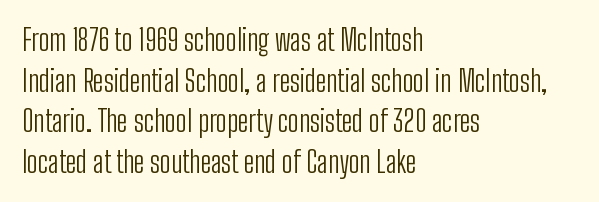
Q: Is the text bold? A: No.
Q: Is the text italic (slanted)? A: No, it is upright.
Q: Is the typeface a serif or a sans-serif typeface? A: Sans-serif.
Q: Is the text underlined? A: No.
Q: How is the paragraph aligned? A: Left-aligned.
Q: Is the spacing between letters normal or unusually wide? A: Normal.
Q: Is the spacing between lines tight, normal or loose? A: Normal.
Q: Width (condensed, normal, or wide)? A: Condensed.
Q: Stroke contrast? A: Low.
Q: x-height? A: Medium.
Q: Monospaced? A: No.
